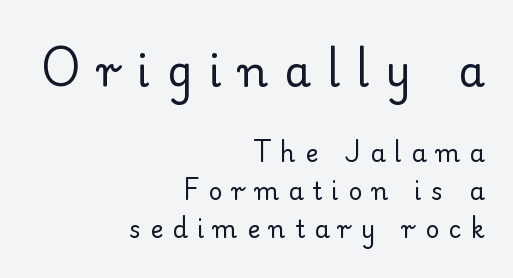
The passage shown is typeset with a serif family. Has an underline been added? It has not. The upper block of text is set noticeably larger than the block beneath it. Summary of vertical rhythm: regular, with standard interline spacing. These lines are rendered in a variable-pitch font.
